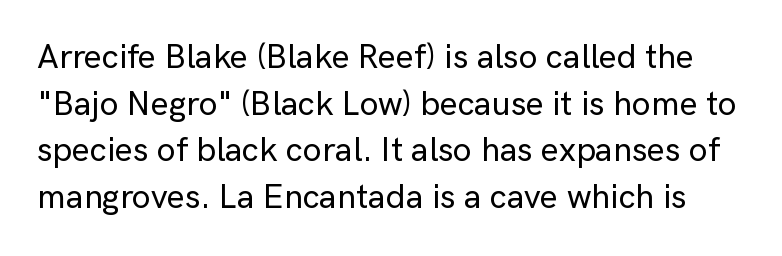
Type without underlining. Regular leading. Look at the tracking — it's just the regular setting, nothing added. The passage shown is typed in a proportional face where columns would drift. Characters remain perfectly vertical along every line.
